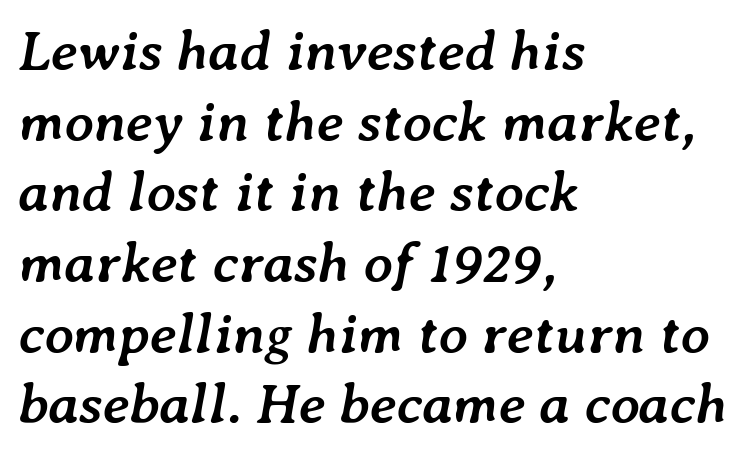
The image shows 57 px semibold type, italic (leaning right); set left-aligned, line spacing 1.24x, normal letter spacing, not underlined; low stroke contrast and a medium x-height.
